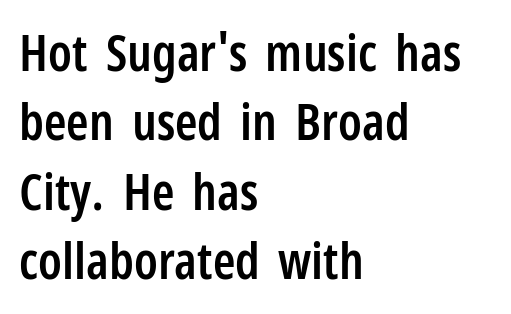
Q: Is the text bold? A: Semi-bold.
Q: Is the text italic (slanted)? A: No, it is upright.
Q: Is the typeface a serif or a sans-serif typeface? A: Sans-serif.
Q: Is the text underlined? A: No.
Q: How is the paragraph aligned? A: Left-aligned.
Q: Is the spacing between letters normal or unusually wide? A: Normal.
Q: Is the spacing between lines tight, normal or loose? A: Normal.
Q: Width (condensed, normal, or wide)? A: Condensed.
Q: Stroke contrast? A: Low.
Q: x-height? A: Medium.
Q: Monospaced? A: No.
